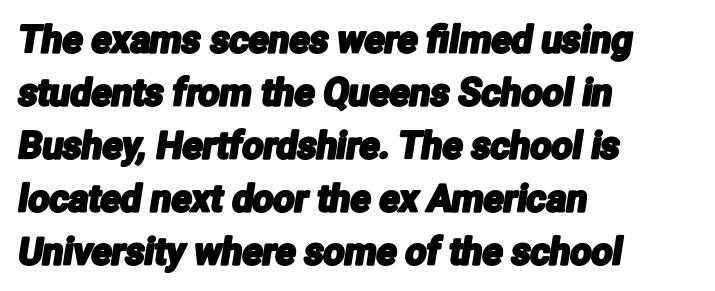
Serifs: no, the terminals of the letterforms are clean. There is no visible air inserted between adjacent glyphs. The text block is weighted toward the left margin, trailing off unevenly rightward. Think of a printed novel: that variable character pitch is what you see here.
